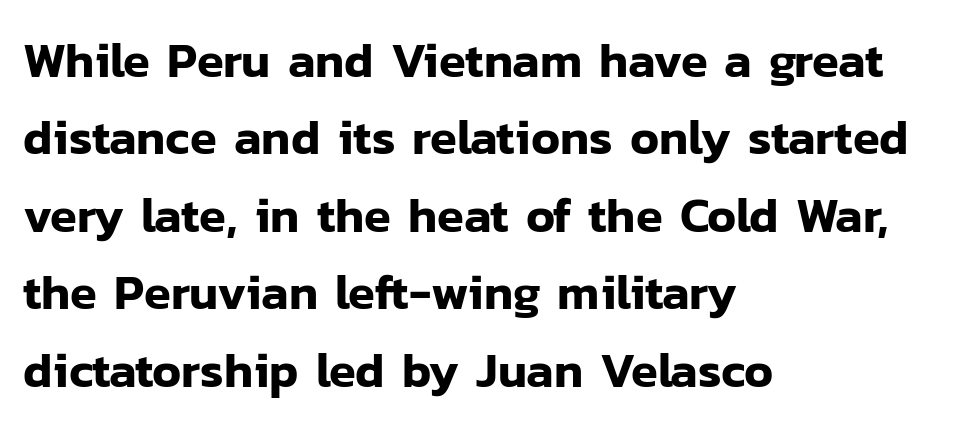
Successive baselines arrive at the customary interval. Spacing between characters is what you'd get straight out of the box. Any mark beneath the type? The region is blank. A typesetter would mark this as roman, not italic.
